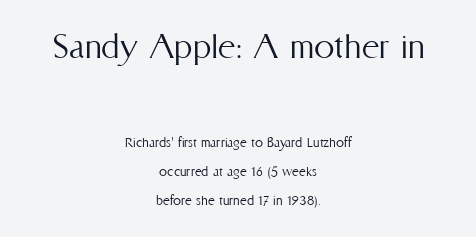
Q: Is the text bold? A: No.
Q: Is the text italic (slanted)? A: No, it is upright.
Q: Is the text underlined? A: No.
Q: How is the paragraph aligned? A: Centered.
Q: Is the spacing between letters normal or unusually wide? A: Normal.
Q: Which block of text is set in a larger size, the first (top) or the second (bottom)? A: The first (top) one.
Q: Width (condensed, normal, or wide)? A: Condensed.
Q: Stroke contrast? A: Medium.
Q: x-height? A: Medium.
Q: Monospaced? A: No.
